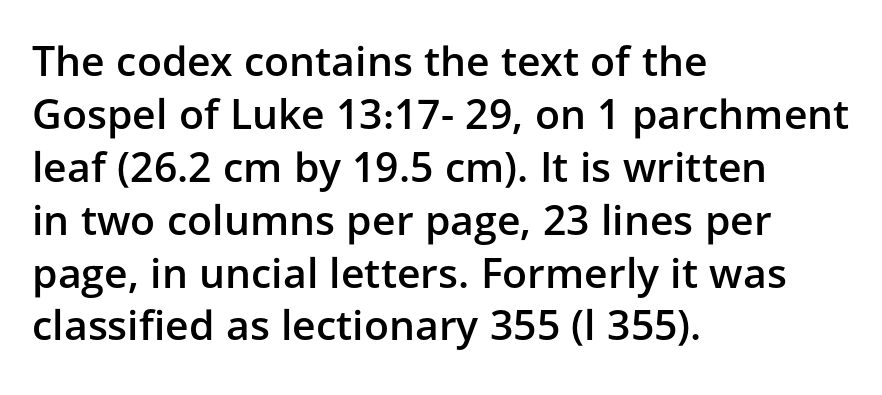
Proportional: the letters do not fall into vertical columns. The designer left line spacing at the default. The rendering keeps characters at their native spacing. A classic flush-left, rag-right setting is used for this passage.
